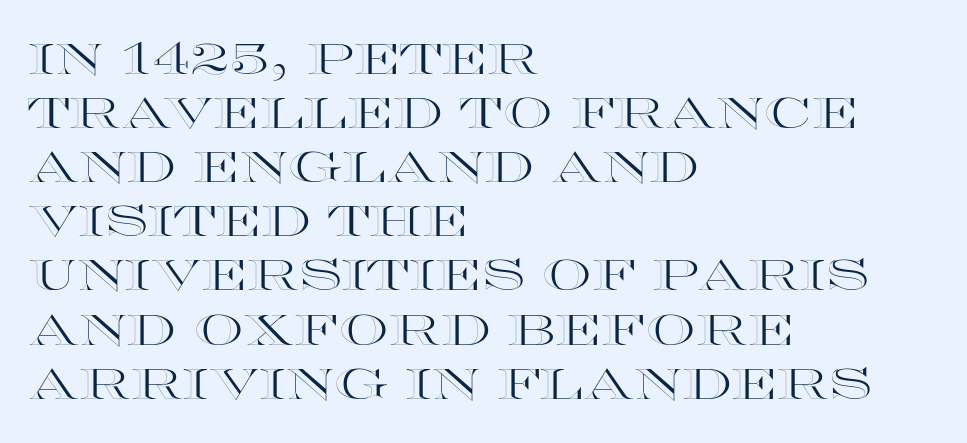
Nobody drew a line under any word here. Style check: upright. Caption: multi-line text, flush left, ragged right. Tracking here is standard; glyphs follow each other at the usual distance.
